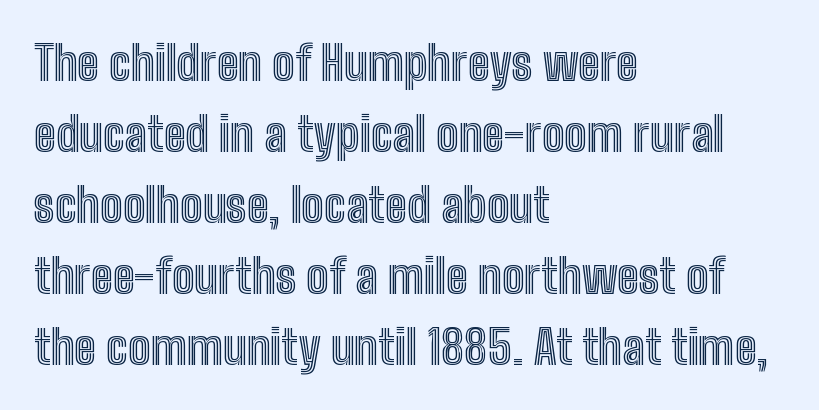
{"italic": "no", "width": "condensed", "x_height": "medium", "monospaced": "no", "underline": "no", "align": "left", "line_spacing": "normal", "line_spacing_ratio": 1.51, "letter_spacing": "normal", "letter_spacing_em": 0.0, "glyph_px": 47}
